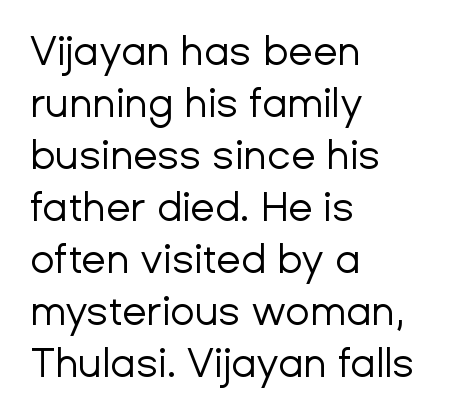
{"serif": "no", "italic": "no", "bold": "no", "weight": "regular", "width": "normal", "stroke_contrast": "low", "x_height": "medium", "monospaced": "no", "underline": "no", "align": "left", "line_spacing": "normal", "line_spacing_ratio": 1.3, "letter_spacing": "normal", "letter_spacing_em": 0.0, "glyph_px": 40}
